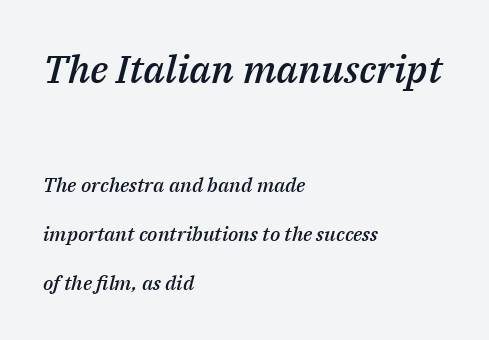
Caption: semibold face, moderately heavy strokes. This sample has the flowing, uneven cadence of proportional lettering. Posture: slanted. The rendering shrinks the type as you move from the upper chunk to the lower. Compared with a centered layout, this one pins lines to the left instead.
